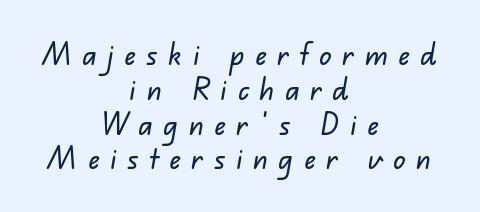
{"serif": "no", "width": "normal", "stroke_contrast": "low", "x_height": "small", "monospaced": "no", "underline": "no", "align": "center", "line_spacing_ratio": 1.16, "letter_spacing": "wide", "letter_spacing_em": 0.36, "glyph_px": 30}
